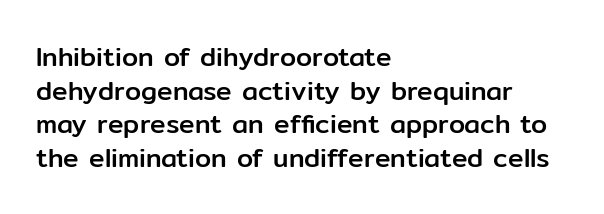
Q: Is the text italic (slanted)? A: No, it is upright.
Q: Is the text underlined? A: No.
Q: How is the paragraph aligned? A: Left-aligned.
Q: Is the spacing between letters normal or unusually wide? A: Normal.
Q: Is the spacing between lines tight, normal or loose? A: Normal.
